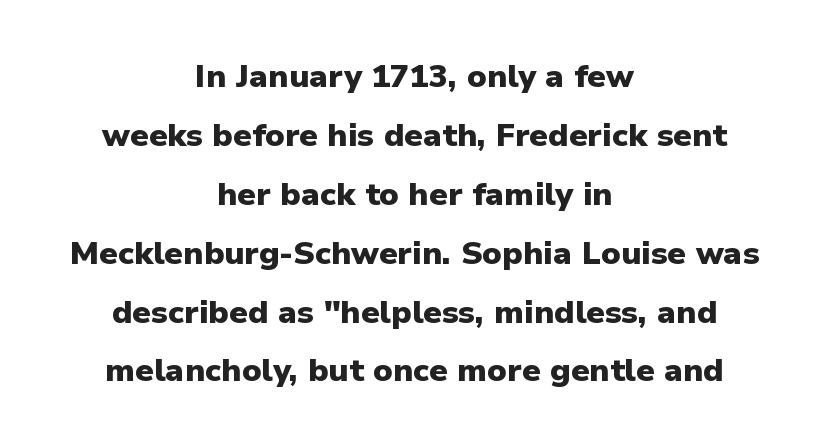
{"serif": "no", "italic": "no", "bold": "yes", "weight": "heavy", "width": "normal", "stroke_contrast": "low", "x_height": "medium", "monospaced": "no", "underline": "no", "align": "center", "line_spacing_ratio": 1.84, "letter_spacing": "normal", "letter_spacing_em": 0.0, "glyph_px": 32}
